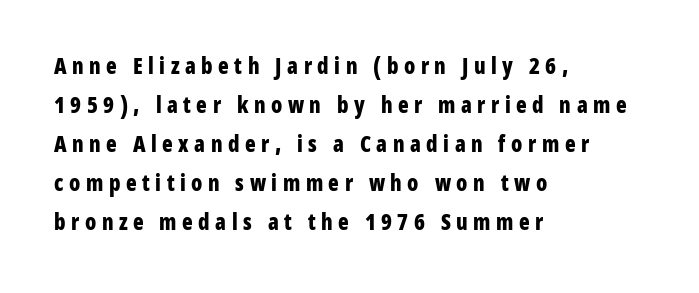
The image shows 22 px bold type, upright; set left-aligned, line spacing 1.77x, unusually wide letter spacing (+0.25 em), not underlined.
